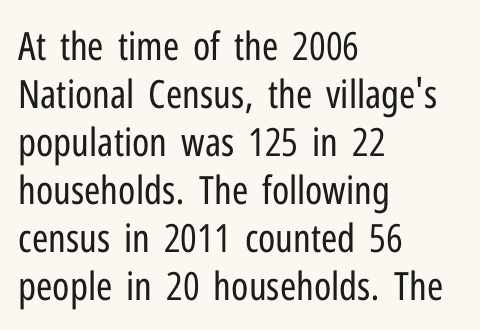
Q: Is the text bold? A: No.
Q: Is the text italic (slanted)? A: No, it is upright.
Q: Is the typeface a serif or a sans-serif typeface? A: Sans-serif.
Q: Is the text underlined? A: No.
Q: How is the paragraph aligned? A: Left-aligned.
Q: Is the spacing between letters normal or unusually wide? A: Normal.
Q: Width (condensed, normal, or wide)? A: Condensed.
Q: Stroke contrast? A: Low.
Q: x-height? A: Medium.
Q: Monospaced? A: No.
